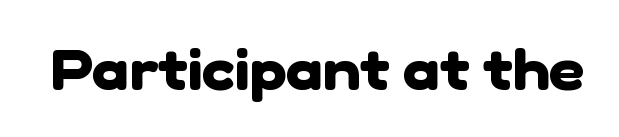
Q: Is the text bold? A: Yes.
Q: Is the typeface a serif or a sans-serif typeface? A: Sans-serif.
Q: Is the text underlined? A: No.
Q: Is the spacing between letters normal or unusually wide? A: Normal.
Q: Width (condensed, normal, or wide)? A: Normal.
Q: Stroke contrast? A: Low.
Q: x-height? A: Medium.
Q: Monospaced? A: No.
